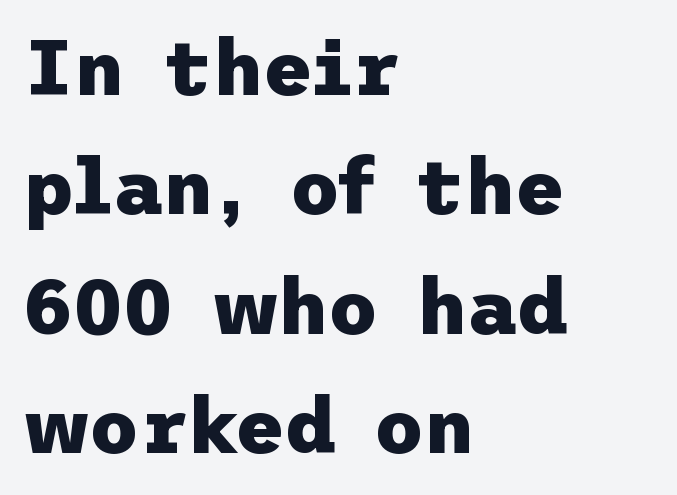
Strokes here are thick enough to call this a true bold. Style check: upright. Spacing between characters is what you'd get straight out of the box. Rows of type keep a routine distance in the vertical direction. The rag falls on the right side of this text block. Nothing sits at the stroke ends, so this counts as sans-serif.
